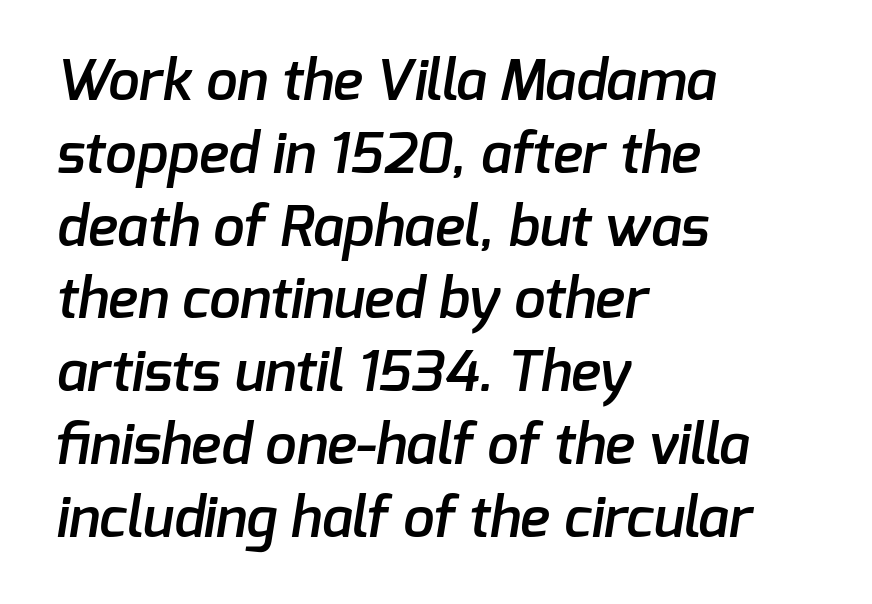
{"serif": "no", "bold": "semi", "weight": "semibold", "width": "normal", "stroke_contrast": "low", "x_height": "medium", "monospaced": "no", "underline": "no", "align": "left", "line_spacing": "normal", "line_spacing_ratio": 1.3, "letter_spacing": "normal", "letter_spacing_em": 0.0, "glyph_px": 56}
